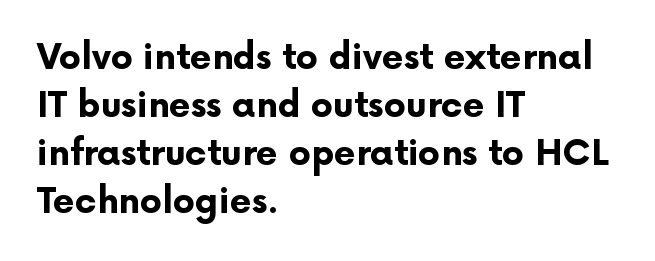
{"serif": "no", "italic": "no", "bold": "yes", "weight": "bold", "width": "normal", "stroke_contrast": "low", "x_height": "medium", "monospaced": "no", "underline": "no", "align": "left", "line_spacing": "normal", "line_spacing_ratio": 1.37, "letter_spacing": "normal", "letter_spacing_em": 0.0, "glyph_px": 35}
